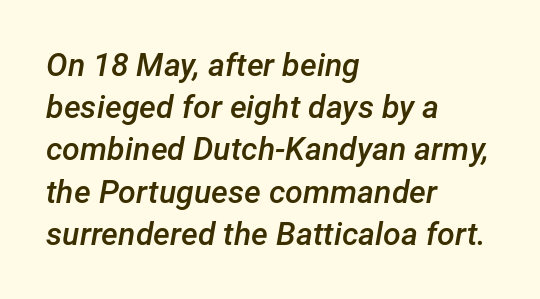
Q: Is the text bold? A: Semi-bold.
Q: Is the text italic (slanted)? A: Yes, it leans right by about 12 degrees.
Q: Is the text underlined? A: No.
Q: How is the paragraph aligned? A: Left-aligned.
Q: Is the spacing between letters normal or unusually wide? A: Normal.
Q: Is the spacing between lines tight, normal or loose? A: Normal.
Q: Width (condensed, normal, or wide)? A: Normal.
Q: Stroke contrast? A: Low.
Q: x-height? A: Medium.
Q: Monospaced? A: No.
